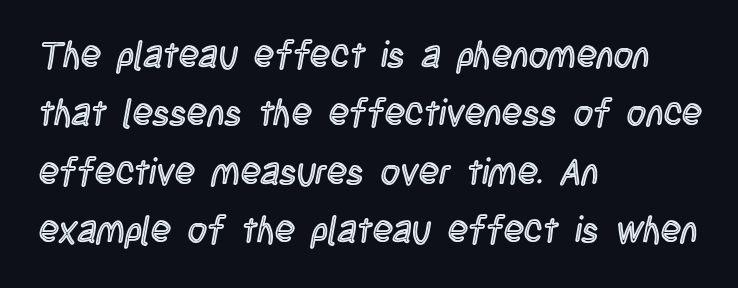
{"width": "condensed", "x_height": "large", "monospaced": "no", "underline": "no", "align": "left", "line_spacing": "normal", "line_spacing_ratio": 1.58, "letter_spacing": "normal", "letter_spacing_em": 0.0, "glyph_px": 37}
